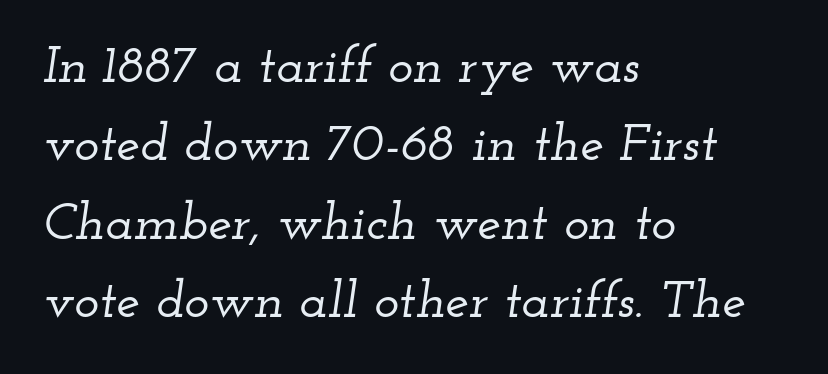
{"serif": "yes", "italic": "yes", "lean": "right", "slant_degrees": 12, "width": "wide", "stroke_contrast": "low", "x_height": "small", "monospaced": "no", "underline": "no", "align": "left", "line_spacing": "normal", "line_spacing_ratio": 1.48, "letter_spacing": "normal", "letter_spacing_em": 0.0, "glyph_px": 53}
